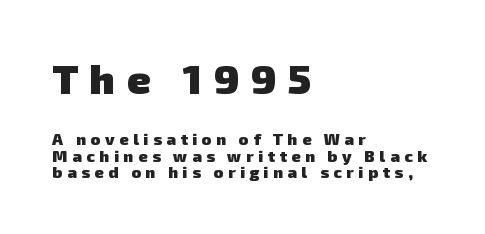
{"serif": "no", "bold": "yes", "weight": "heavy", "width": "normal", "stroke_contrast": "low", "x_height": "medium", "monospaced": "no", "underline": "no", "align": "left", "line_spacing": "tight", "line_spacing_ratio": 1.05, "letter_spacing": "wide", "letter_spacing_em": 0.29, "larger_block": "first", "size_ratio": 2.56, "glyph_px": 41}
